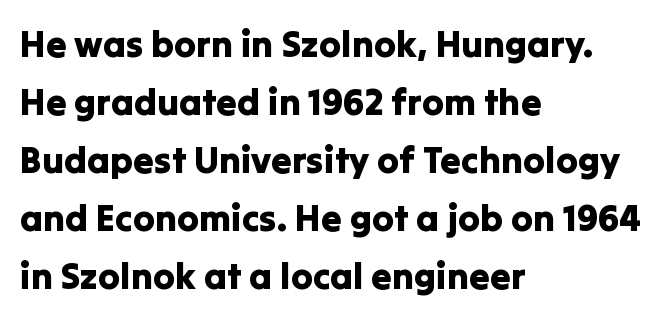
Q: Is the text italic (slanted)? A: No, it is upright.
Q: Is the typeface a serif or a sans-serif typeface? A: Sans-serif.
Q: Is the text underlined? A: No.
Q: How is the paragraph aligned? A: Left-aligned.
Q: Is the spacing between letters normal or unusually wide? A: Normal.
Q: Is the spacing between lines tight, normal or loose? A: Normal.
Q: Width (condensed, normal, or wide)? A: Normal.
Q: Stroke contrast? A: Low.
Q: x-height? A: Medium.
Q: Monospaced? A: No.
